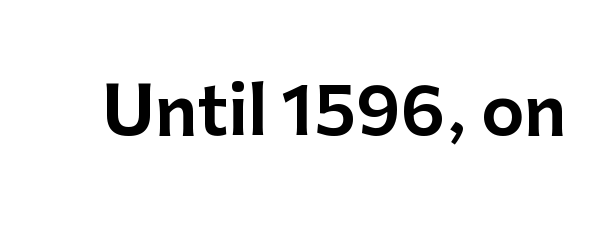
The image shows 66 px sans-serif type, upright; set normal letter spacing, not underlined; low stroke contrast and a medium x-height.
